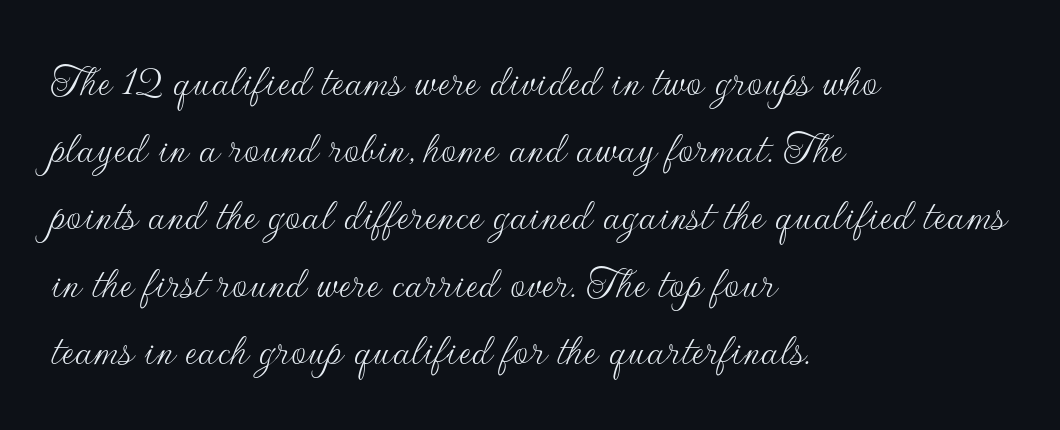
{"serif": "no", "bold": "no", "weight": "thin", "width": "normal", "stroke_contrast": "low", "x_height": "small", "monospaced": "no", "underline": "no", "align": "left", "line_spacing": "normal", "line_spacing_ratio": 1.4, "letter_spacing": "normal", "letter_spacing_em": 0.0, "glyph_px": 48}
